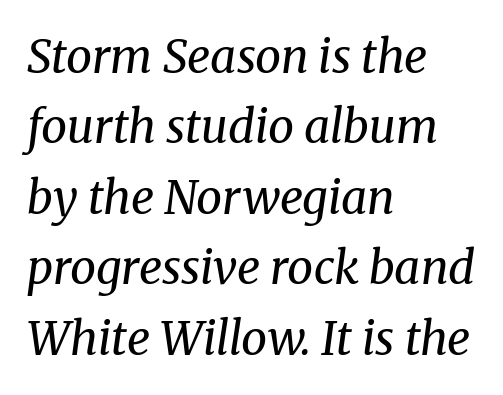
Between one letter and the next there's only the usual sliver of space. On a weight scale, this lands at 450 or below. Little horizontal feet cap the strokes, marking this as serif type. Do the characters align in a grid? No, the font is proportional.
